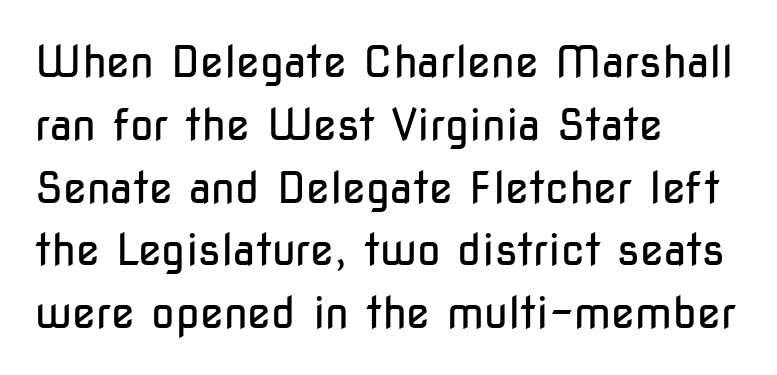
The image shows 43 px regular-weight, condensed sans-serif type, upright; set left-aligned, normal line spacing (1.46x), normal letter spacing, not underlined; low stroke contrast and a medium x-height.
